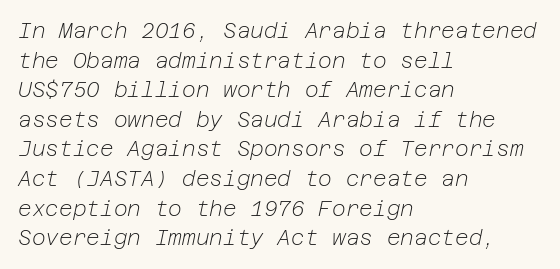
Q: Is the text bold? A: No.
Q: Is the text italic (slanted)? A: Yes, it leans right by about 12 degrees.
Q: Is the text underlined? A: No.
Q: How is the paragraph aligned? A: Left-aligned.
Q: Is the spacing between letters normal or unusually wide? A: Normal.
Q: Is the spacing between lines tight, normal or loose? A: Normal.
